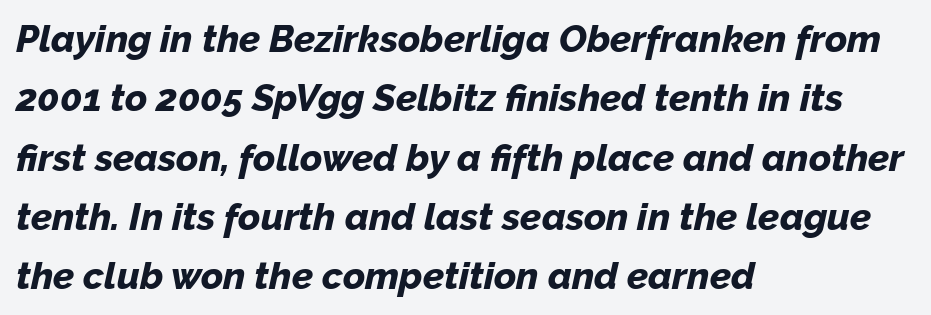
Honestly, the letter spacing is just normal — you wouldn't notice it. Every character sits at an angle, as italics do. Quick note: underline off. The ragged edge is on the right, which tells us the setting is flush left. The rendering uses natural spacing where letterforms have individual widths. Summary of vertical rhythm: regular, with standard interline spacing.
